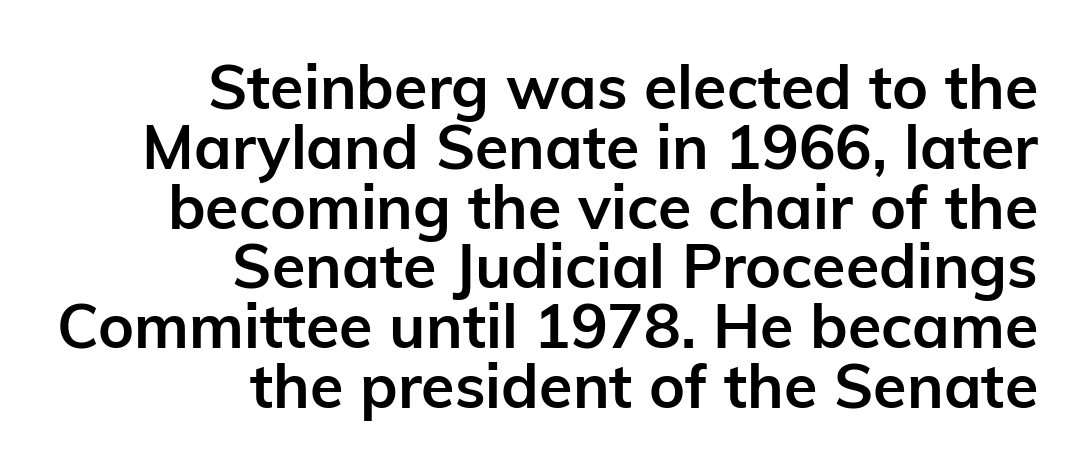
Q: Is the text bold? A: Yes.
Q: Is the text italic (slanted)? A: No, it is upright.
Q: Is the typeface a serif or a sans-serif typeface? A: Sans-serif.
Q: Is the text underlined? A: No.
Q: How is the paragraph aligned? A: Right-aligned.
Q: Is the spacing between letters normal or unusually wide? A: Normal.
Q: Is the spacing between lines tight, normal or loose? A: Tight.
Q: Width (condensed, normal, or wide)? A: Normal.
Q: Stroke contrast? A: Low.
Q: x-height? A: Medium.
Q: Monospaced? A: No.
